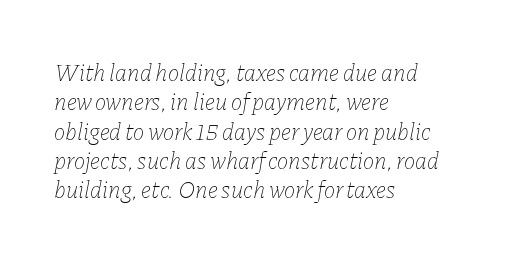
{"italic": "yes", "lean": "right", "slant_degrees": 11, "bold": "no", "underline": "no", "align": "left", "line_spacing_ratio": 1.22, "letter_spacing": "normal", "letter_spacing_em": 0.0, "glyph_px": 24}
